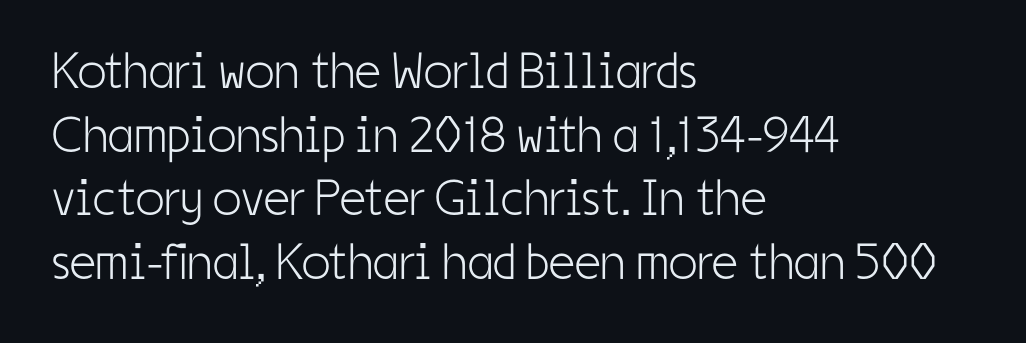
Q: Is the text bold? A: No.
Q: Is the text italic (slanted)? A: No, it is upright.
Q: Is the typeface a serif or a sans-serif typeface? A: Sans-serif.
Q: Is the text underlined? A: No.
Q: How is the paragraph aligned? A: Left-aligned.
Q: Is the spacing between letters normal or unusually wide? A: Normal.
Q: Is the spacing between lines tight, normal or loose? A: Normal.
Q: Width (condensed, normal, or wide)? A: Condensed.
Q: Stroke contrast? A: Low.
Q: x-height? A: Medium.
Q: Monospaced? A: No.
